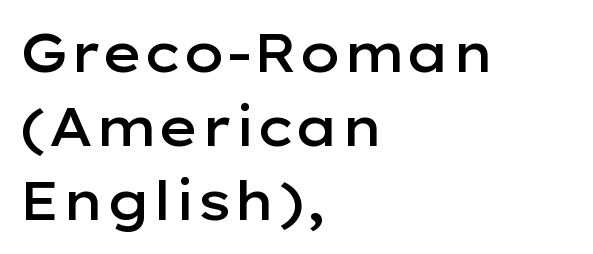
Type style note: lacks serifs. Has an underline been added? It has not. Unlike italic type, these characters show no tilt at all. Vertical spacing — default. Do the characters align in a grid? No, the font is proportional. Where is the straight margin? On the left.
